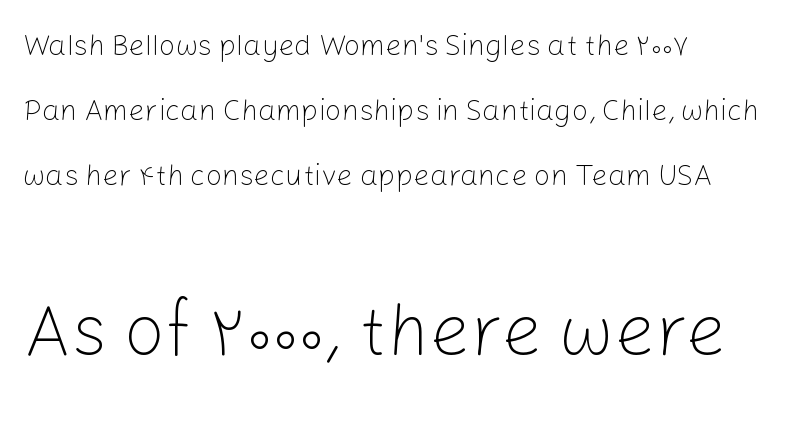
Top chunk: small. Bottom chunk: large. Short and long lines alike share a common starting point at left. Looks like regular typesetting: each glyph gets only the width it needs. A clean baseline with only descenders dipping below it. The strokes are not fattened; the text isn't bold. The typeface chosen for these lines omits serifs.
